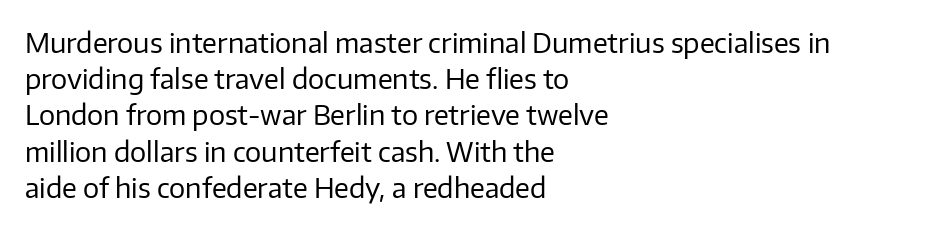
{"italic": "no", "bold": "no", "underline": "no", "align": "left", "line_spacing": "normal", "line_spacing_ratio": 1.34, "letter_spacing": "normal", "letter_spacing_em": 0.0, "glyph_px": 27}
